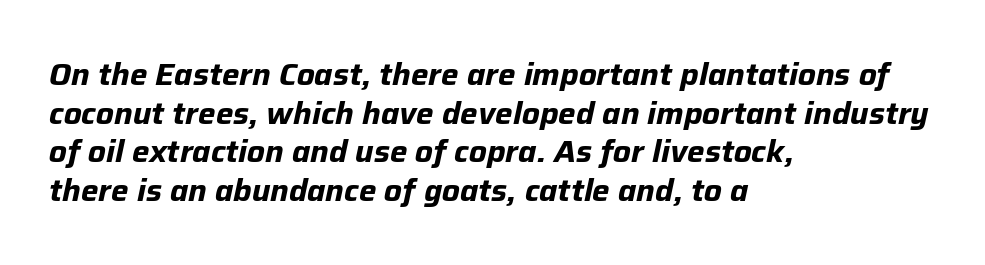
The image shows 31 px bold type, italic (leaning right); set left-aligned, normal line spacing (1.25x), normal letter spacing, not underlined; low stroke contrast and a medium x-height.
